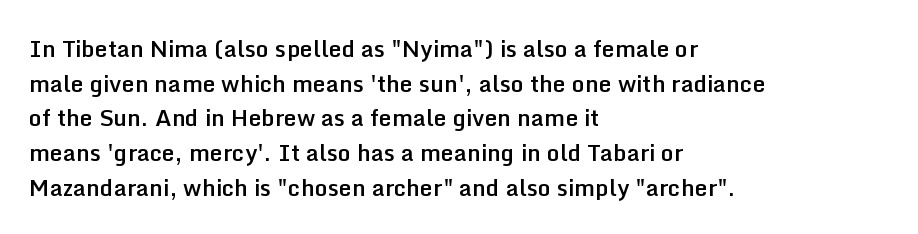
The image shows 23 px text type, upright; set left-aligned, normal line spacing (1.51x), normal letter spacing, not underlined.
